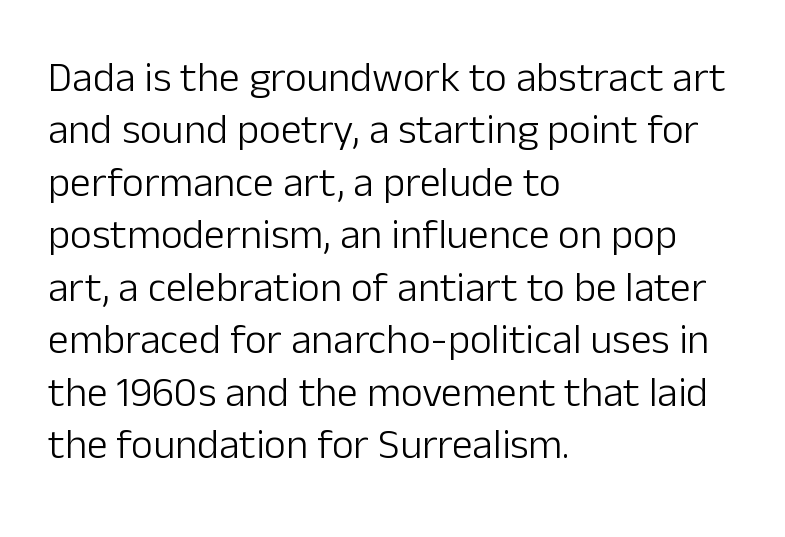
Q: Is the text bold? A: No.
Q: Is the text italic (slanted)? A: No, it is upright.
Q: Is the typeface a serif or a sans-serif typeface? A: Sans-serif.
Q: Is the text underlined? A: No.
Q: How is the paragraph aligned? A: Left-aligned.
Q: Is the spacing between letters normal or unusually wide? A: Normal.
Q: Is the spacing between lines tight, normal or loose? A: Normal.
Q: Width (condensed, normal, or wide)? A: Normal.
Q: Stroke contrast? A: Low.
Q: x-height? A: Medium.
Q: Monospaced? A: No.
